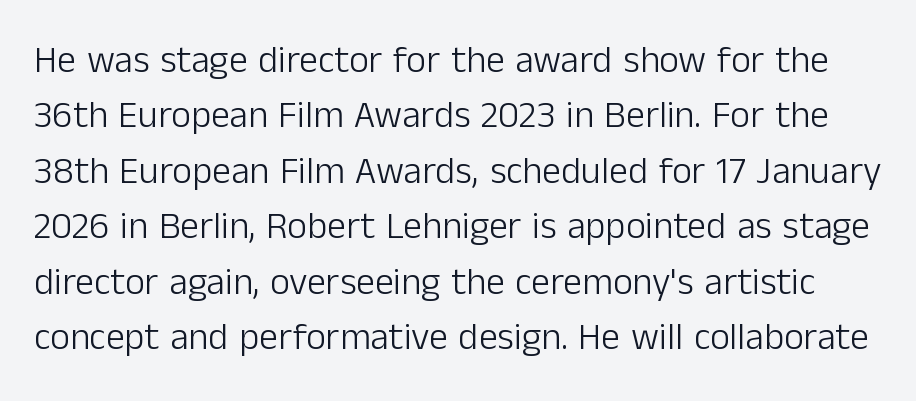
Words float on clear page, feet unadorned. Note: no serifs on the glyphs. Posture: straight, roman, zero tilt. The letters sit at their default tracking, neither squeezed nor spread. These glyphs show unthickened strokes, regular width or finer.
